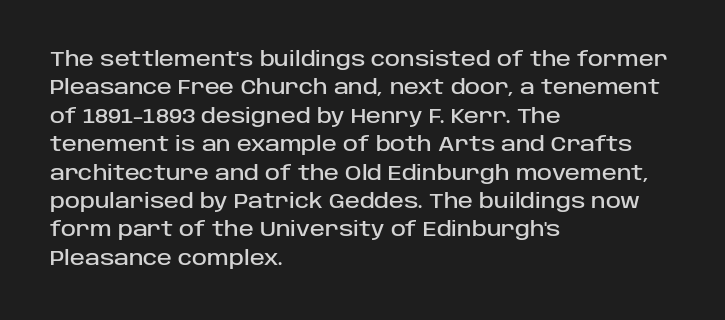
Reading down the block, your eye returns to a fixed left position each line. What stands out about the letter spacing? Nothing — it is the standard amount. The specimen reads as upright at a glance. The designer left line spacing at the default.
